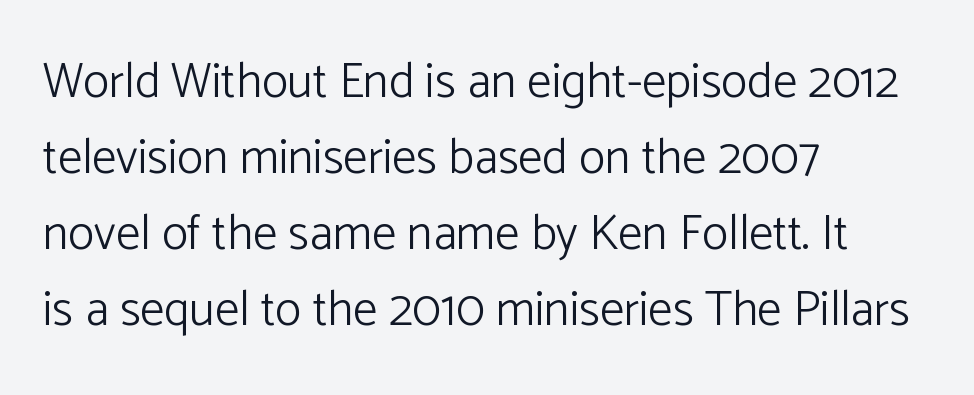
The image shows 49 px light sans-serif type, upright; set left-aligned, normal line spacing (1.55x), normal letter spacing, not underlined; low stroke contrast and a medium x-height.
